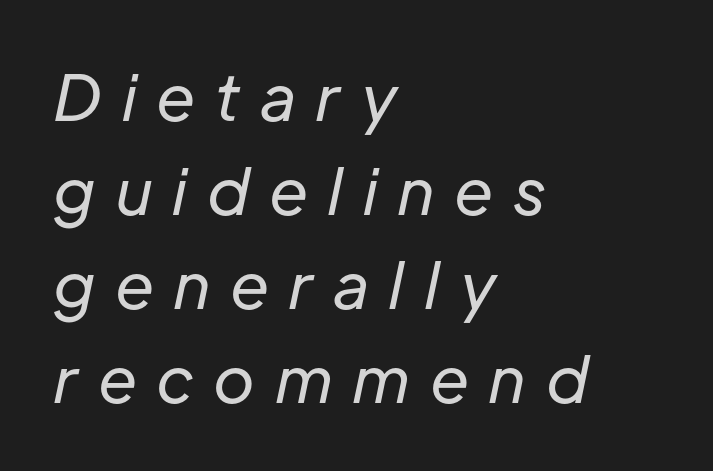
Q: Is the text bold? A: No.
Q: Is the text italic (slanted)? A: Yes, it leans right by about 12 degrees.
Q: Is the text underlined? A: No.
Q: How is the paragraph aligned? A: Left-aligned.
Q: Is the spacing between letters normal or unusually wide? A: Unusually wide.
Q: Is the spacing between lines tight, normal or loose? A: Normal.
Q: Width (condensed, normal, or wide)? A: Normal.
Q: Stroke contrast? A: Low.
Q: x-height? A: Medium.
Q: Monospaced? A: No.
